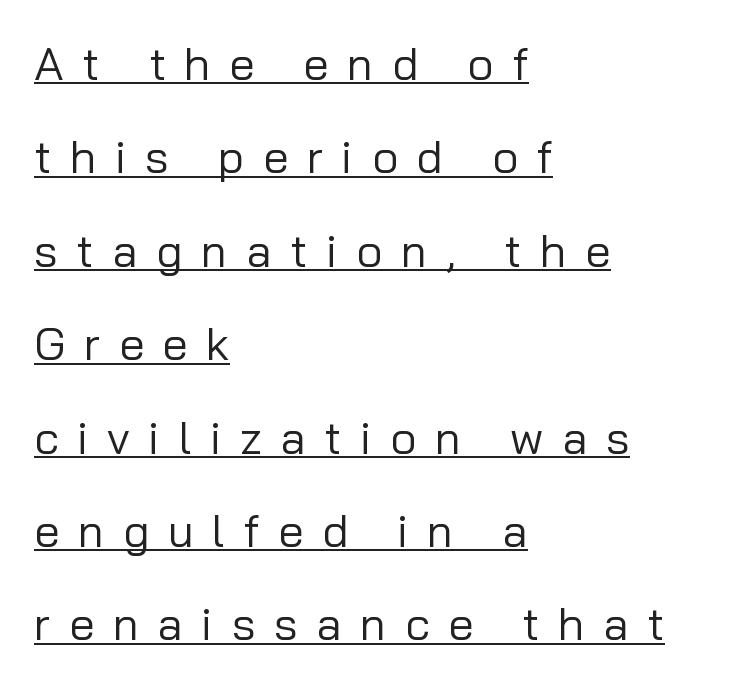
{"serif": "no", "italic": "no", "bold": "no", "weight": "regular", "width": "normal", "stroke_contrast": "low", "x_height": "medium", "monospaced": "no", "underline": "yes", "align": "left", "line_spacing": "loose", "line_spacing_ratio": 2.03, "letter_spacing": "wide", "letter_spacing_em": 0.4, "glyph_px": 46}
